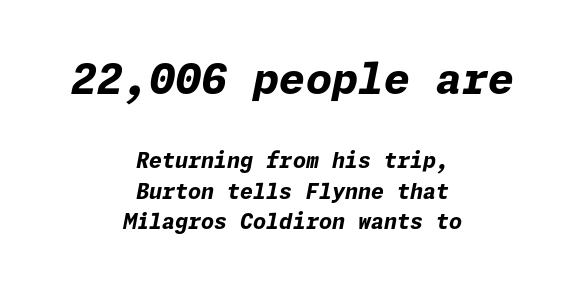
The image shows 42 px bold type, italic (leaning right); set centered, normal line spacing (1.45x), normal letter spacing, not underlined; the first (top) block is 2.0x larger; low stroke contrast and a medium x-height.
